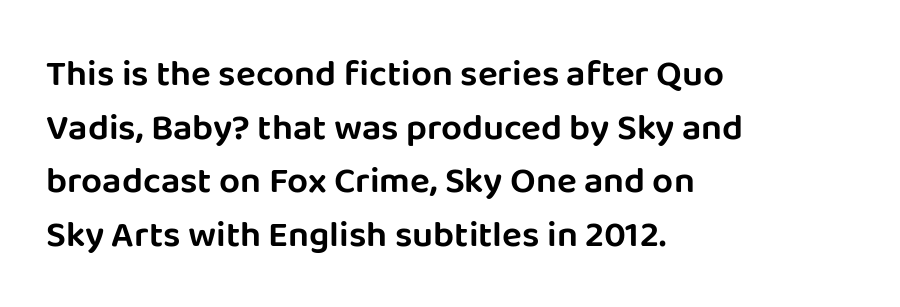
Unlike italic type, these characters show no tilt at all. This sample has the flowing, uneven cadence of proportional lettering. The rendering uses a moderate line-height, typical for paragraphs. You can tell from the bare stems that sans-serif type was used. Does extra space separate the letters? No, they use regular spacing.
